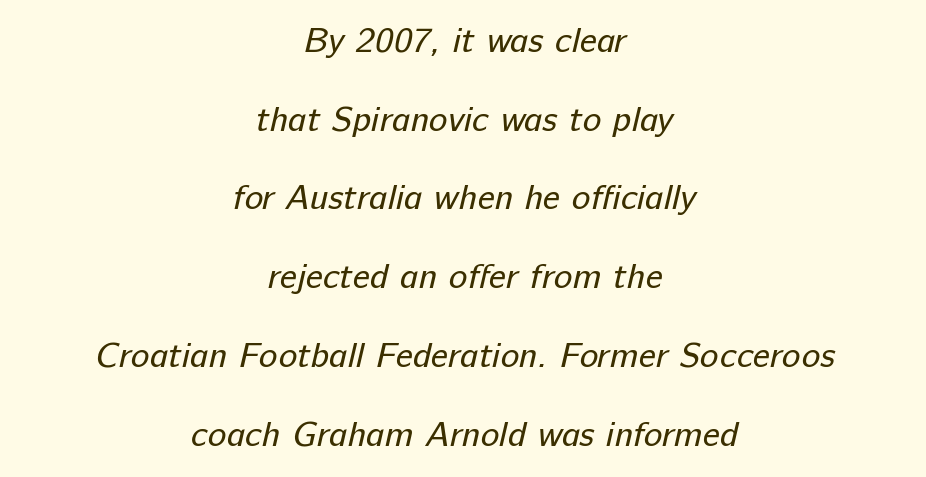
Q: Is the text bold? A: No.
Q: Is the typeface a serif or a sans-serif typeface? A: Sans-serif.
Q: Is the text underlined? A: No.
Q: How is the paragraph aligned? A: Centered.
Q: Is the spacing between letters normal or unusually wide? A: Normal.
Q: Is the spacing between lines tight, normal or loose? A: Loose.
Q: Width (condensed, normal, or wide)? A: Normal.
Q: Stroke contrast? A: Low.
Q: x-height? A: Medium.
Q: Monospaced? A: No.
